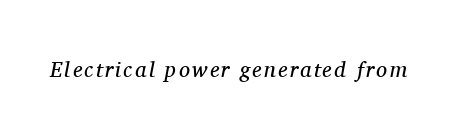
Q: Is the text bold? A: No.
Q: Is the text italic (slanted)? A: Yes, it leans right by about 11 degrees.
Q: Is the text underlined? A: No.
